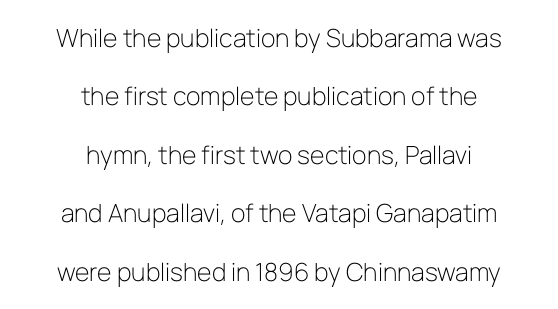
The image shows 25 px text type, upright; set centered, loose line spacing (2.34x), normal letter spacing, not underlined.
